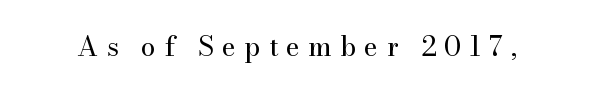
The image shows 27 px text type, upright; set unusually wide letter spacing (+0.3 em), not underlined.
